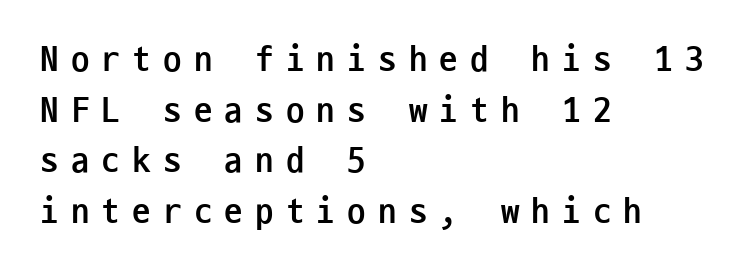
{"serif": "no", "italic": "no", "bold": "yes", "weight": "semibold", "width": "condensed", "stroke_contrast": "low", "x_height": "medium", "monospaced": "yes", "underline": "no", "align": "left", "line_spacing": "normal", "line_spacing_ratio": 1.37, "letter_spacing": "wide", "letter_spacing_em": 0.33, "glyph_px": 37}
